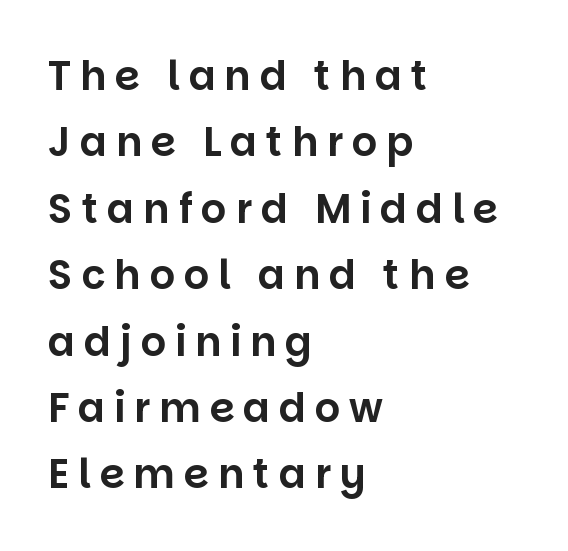
Between one letter and the next there's a generous, obvious gap. The setting favours the left margin, as ordinary paragraphs usually do. Character widths vary here, with narrow letters taking less room than wide ones. Descenders are the only things crossing below the line.
